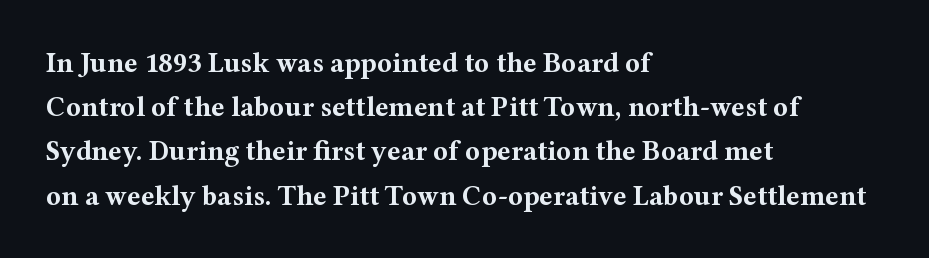
The image shows 28 px bold, wide serif type, upright; set left-aligned, normal line spacing (1.58x), normal letter spacing, not underlined; medium stroke contrast and a medium x-height.
